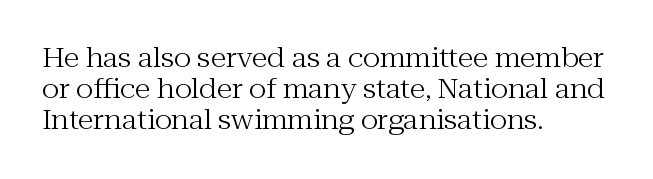
The image shows 26 px text type, upright; set left-aligned, line spacing 1.2x, normal letter spacing, not underlined.
